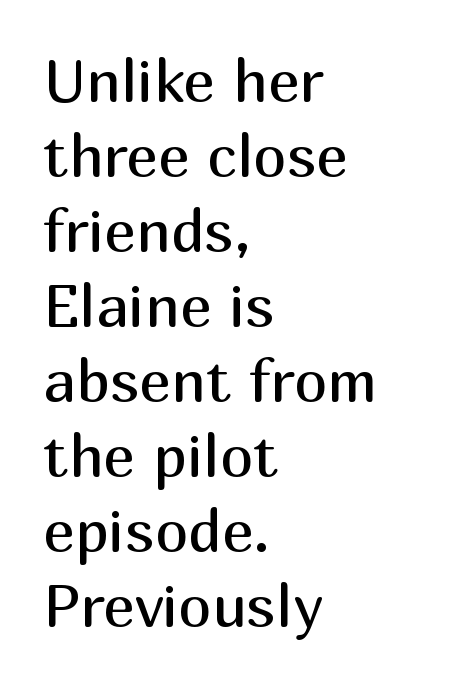
The face looks like a standard text weight, possibly lighter. Successive baselines arrive at the customary interval. Here the designer chose a conventional face with non-uniform glyph widths. The lettering holds an erect, upright posture throughout. Compared with typical body copy, the letter spacing here is the same.
